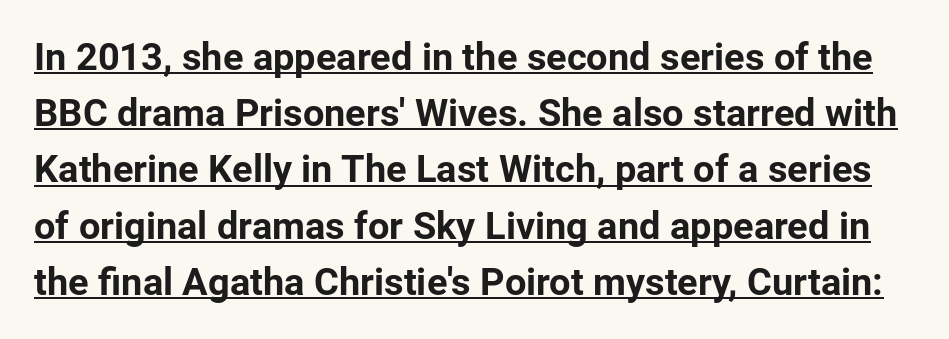
{"serif": "no", "italic": "no", "bold": "yes", "weight": "bold", "width": "normal", "stroke_contrast": "low", "x_height": "medium", "monospaced": "no", "underline": "yes", "line_spacing": "normal", "line_spacing_ratio": 1.48, "letter_spacing": "normal", "letter_spacing_em": 0.0, "glyph_px": 38}
